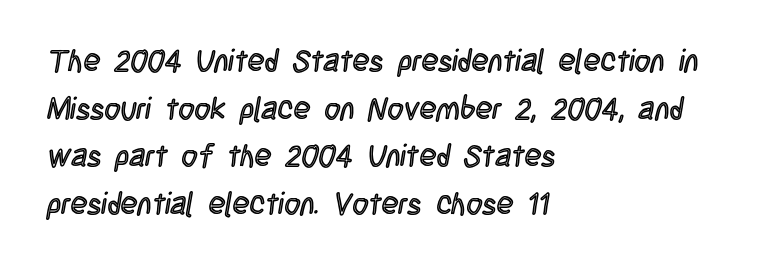
Q: Is the text italic (slanted)? A: Yes.
Q: Is the text underlined? A: No.
Q: How is the paragraph aligned? A: Left-aligned.
Q: Is the spacing between letters normal or unusually wide? A: Normal.
Q: Is the spacing between lines tight, normal or loose? A: Normal.
Q: Width (condensed, normal, or wide)? A: Condensed.
Q: x-height? A: Large.
Q: Monospaced? A: No.
